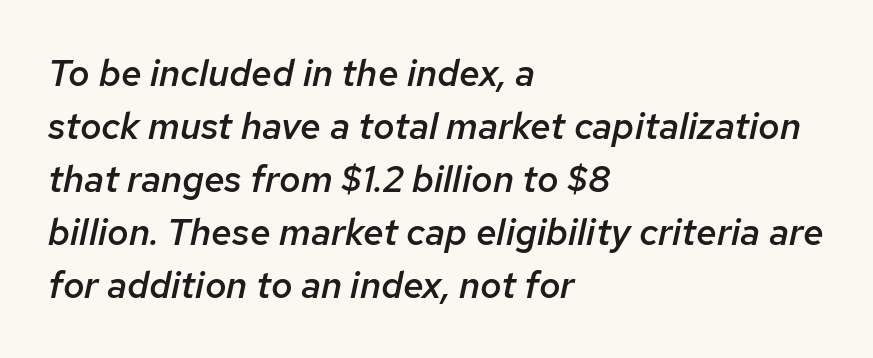
The image shows 37 px semibold type, italic (leaning right); set left-aligned, normal line spacing (1.43x), normal letter spacing, not underlined; low stroke contrast and a medium x-height.
